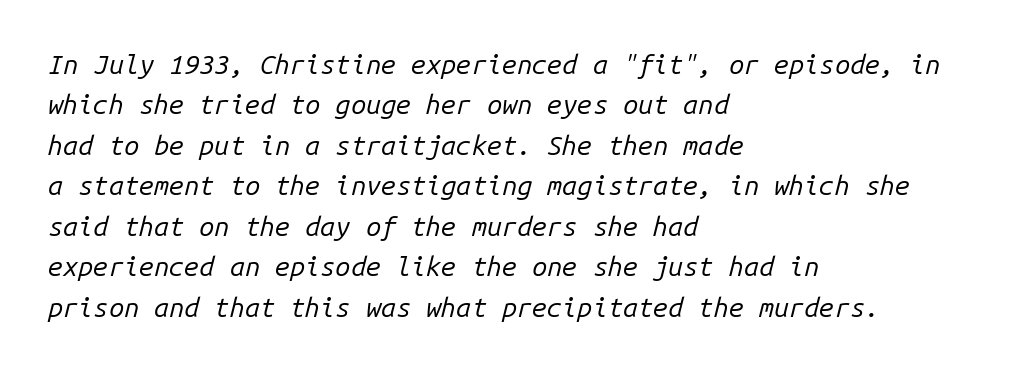
The image shows 27 px text type, italic (leaning right); set left-aligned, normal line spacing (1.5x), normal letter spacing, not underlined.
